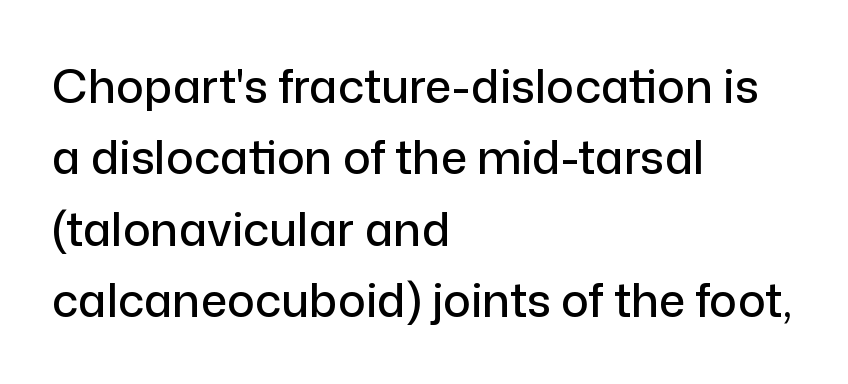
{"serif": "no", "italic": "no", "width": "normal", "stroke_contrast": "low", "x_height": "medium", "monospaced": "no", "underline": "no", "align": "left", "line_spacing": "normal", "line_spacing_ratio": 1.55, "letter_spacing": "normal", "letter_spacing_em": 0.0, "glyph_px": 46}
